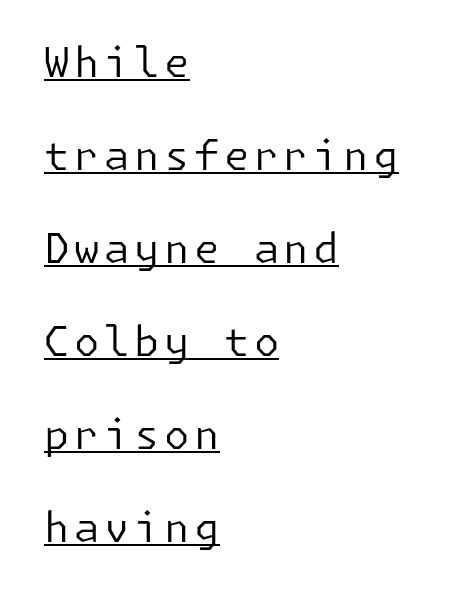
Check the space under the baseline: a stroke is drawn there. Each new line begins a long way beneath the previous one. Rendered with straight, roman letterforms. Weight class: somewhere from thin through regular. The characters display no serif detailing; their extremities are plain. If you drew a ruler down the left edge, every line would touch it.
